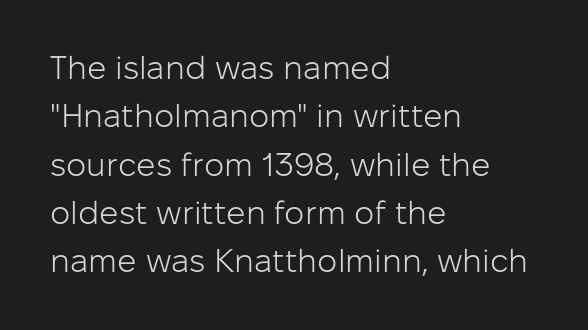
Caption: standard tracking, unaltered. When letters stand straight like this, we call the style roman or upright. The lines sit at an ordinary, default distance from one another. The glyphs in this specimen are sans serif. Check the space under the baseline: it is left empty.
